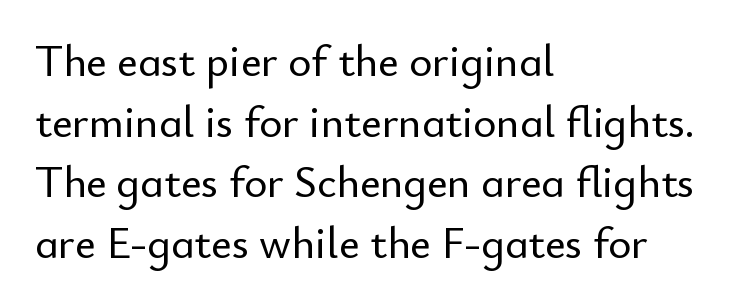
Here the designer chose a conventional face with non-uniform glyph widths. Horizontal bands of white between lines are of average thickness. Style check: upright. The gap between lines stays unmarked. What stands out about the letter spacing? Nothing — it is the standard amount.
